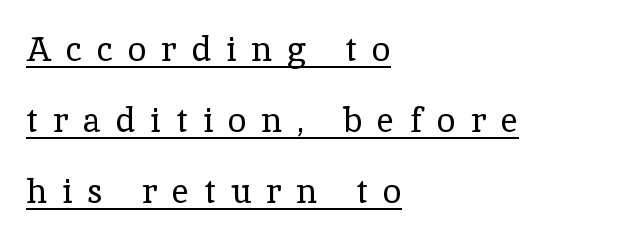
The image shows 34 px regular-weight serif type, upright; set left-aligned, loose line spacing (2.09x), unusually wide letter spacing (+0.44 em), underlined; a medium x-height.
